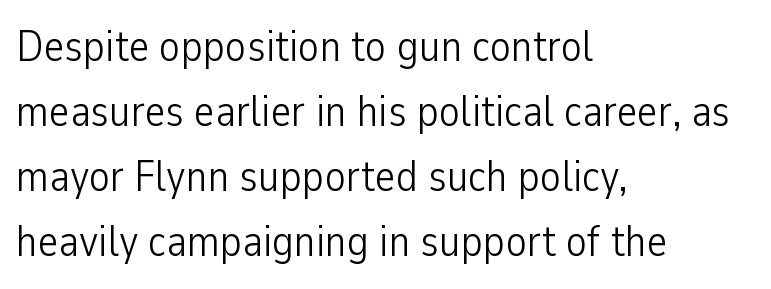
Q: Is the text bold? A: No.
Q: Is the text italic (slanted)? A: No, it is upright.
Q: Is the typeface a serif or a sans-serif typeface? A: Sans-serif.
Q: Is the text underlined? A: No.
Q: How is the paragraph aligned? A: Left-aligned.
Q: Is the spacing between letters normal or unusually wide? A: Normal.
Q: Is the spacing between lines tight, normal or loose? A: Normal.
Q: Width (condensed, normal, or wide)? A: Condensed.
Q: Stroke contrast? A: Low.
Q: x-height? A: Medium.
Q: Monospaced? A: No.
